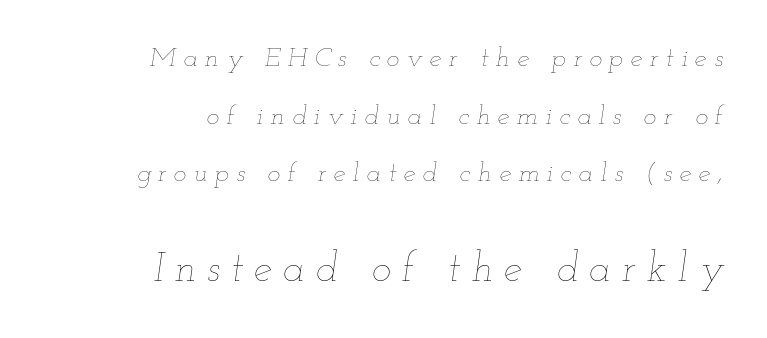
The image shows 41 px thin, wide type, italic (leaning right); set right-aligned, loose line spacing (2.13x), unusually wide letter spacing (+0.27 em), not underlined; the second (bottom) block is 1.52x larger; low stroke contrast and a small x-height.
